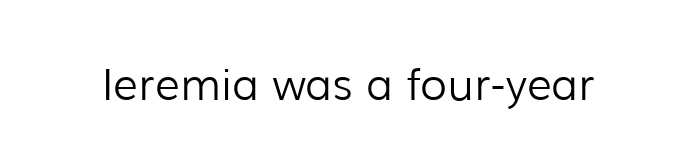
Q: Is the text bold? A: No.
Q: Is the text italic (slanted)? A: No, it is upright.
Q: Is the typeface a serif or a sans-serif typeface? A: Sans-serif.
Q: Is the text underlined? A: No.
Q: Is the spacing between letters normal or unusually wide? A: Normal.
Q: Width (condensed, normal, or wide)? A: Normal.
Q: Stroke contrast? A: Low.
Q: x-height? A: Medium.
Q: Monospaced? A: No.
